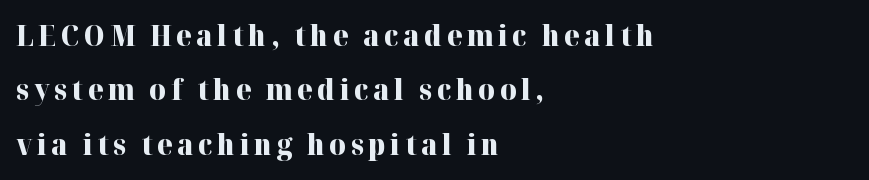
The image shows 28 px heavy serif type, upright; set left-aligned, loose line spacing (1.94x), not underlined; high stroke contrast and a medium x-height.
